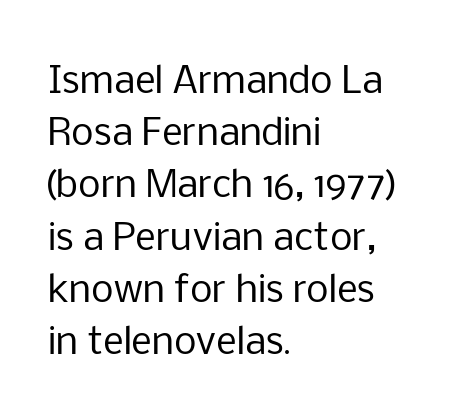
Q: Is the text bold? A: No.
Q: Is the text italic (slanted)? A: No, it is upright.
Q: Is the typeface a serif or a sans-serif typeface? A: Sans-serif.
Q: Is the text underlined? A: No.
Q: How is the paragraph aligned? A: Left-aligned.
Q: Is the spacing between letters normal or unusually wide? A: Normal.
Q: Is the spacing between lines tight, normal or loose? A: Normal.
Q: Width (condensed, normal, or wide)? A: Normal.
Q: Stroke contrast? A: Low.
Q: x-height? A: Medium.
Q: Monospaced? A: No.
